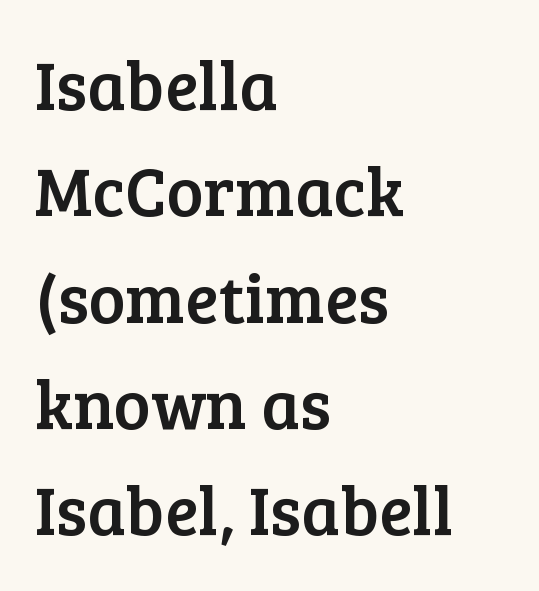
The image shows 69 px serif type, upright; set left-aligned, normal line spacing (1.54x), normal letter spacing, not underlined; low stroke contrast and a medium x-height.
